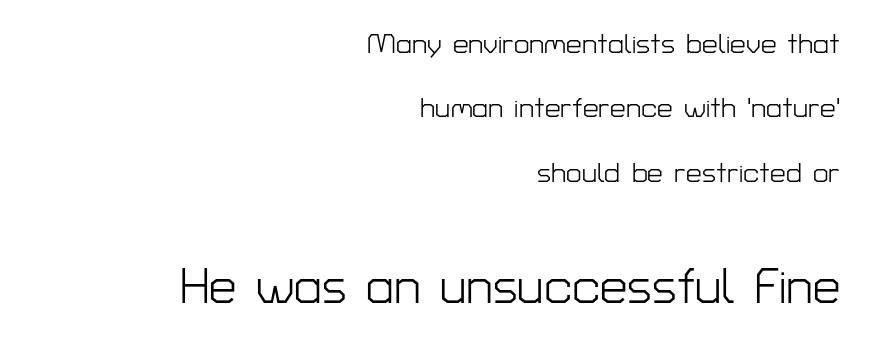
Does the lettering tilt? It doesn't — this is upright. Note: smaller setting up top, larger setting below. The text block is weighted toward the right margin, trailing off unevenly leftward. The face used here is proportionally spaced, like ordinary book or web type. The font sits on the lighter half of the weight spectrum, regular included. Note: no serifs on the glyphs.
